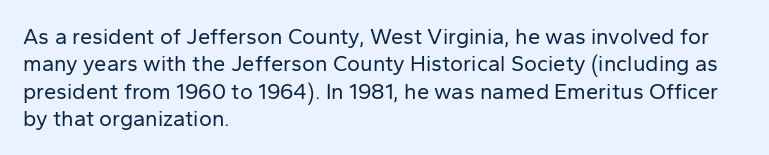
Q: Is the text bold? A: No.
Q: Is the text italic (slanted)? A: No, it is upright.
Q: Is the text underlined? A: No.
Q: How is the paragraph aligned? A: Left-aligned.
Q: Is the spacing between letters normal or unusually wide? A: Normal.
